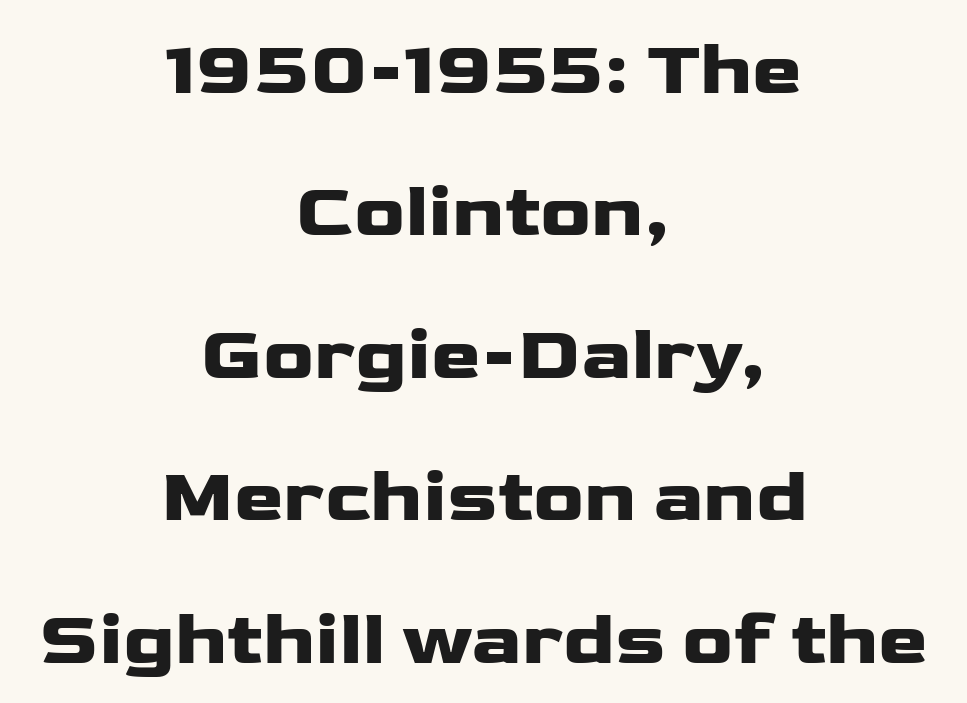
Q: Is the text italic (slanted)? A: No, it is upright.
Q: Is the typeface a serif or a sans-serif typeface? A: Sans-serif.
Q: Is the text underlined? A: No.
Q: How is the paragraph aligned? A: Centered.
Q: Is the spacing between letters normal or unusually wide? A: Normal.
Q: Is the spacing between lines tight, normal or loose? A: Loose.
Q: Width (condensed, normal, or wide)? A: Wide.
Q: Stroke contrast? A: Low.
Q: x-height? A: Medium.
Q: Monospaced? A: No.
